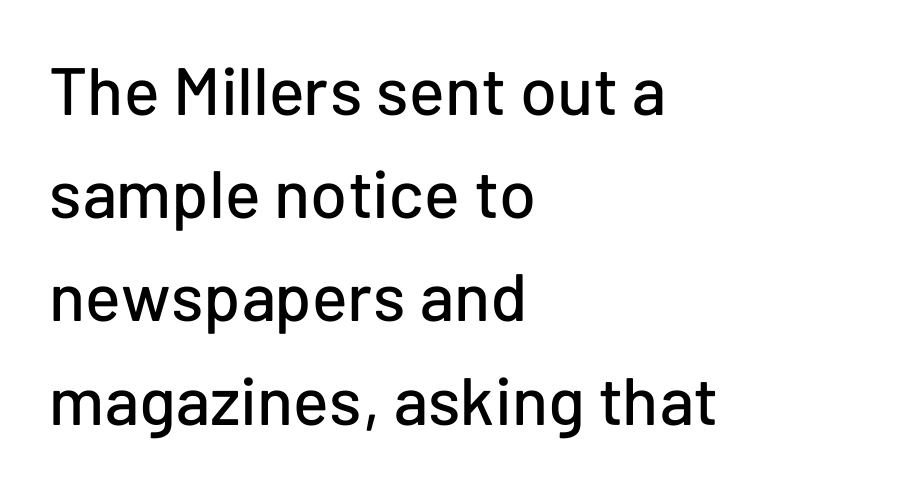
Whoever set this chose a conventional vertical rhythm. Look at the tracking — it's just the regular setting, nothing added. You could not count columns in this text — the font is proportionally spaced. Horizontally, the lines are justified to the leading edge only.
